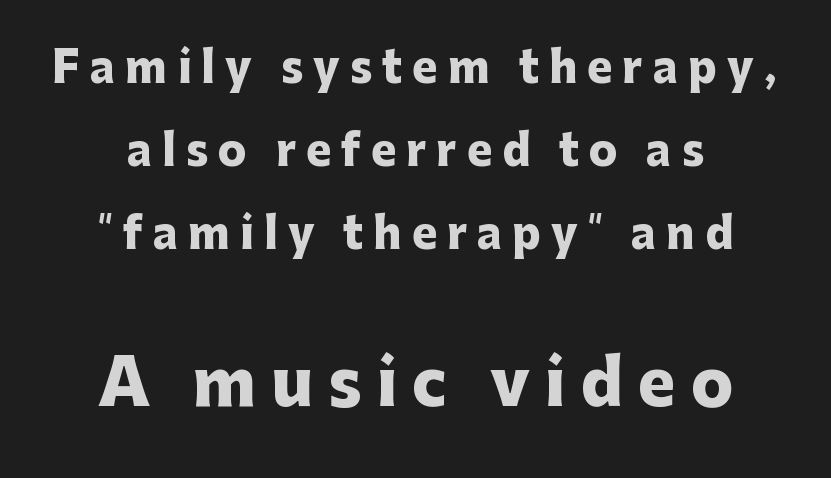
Stroke thickness is high; the sample reads as a true bold. The lines are spread far apart with generous leading. Which of the two is more prominent by size? The second, at the bottom. Vertical strokes here are truly vertical.
